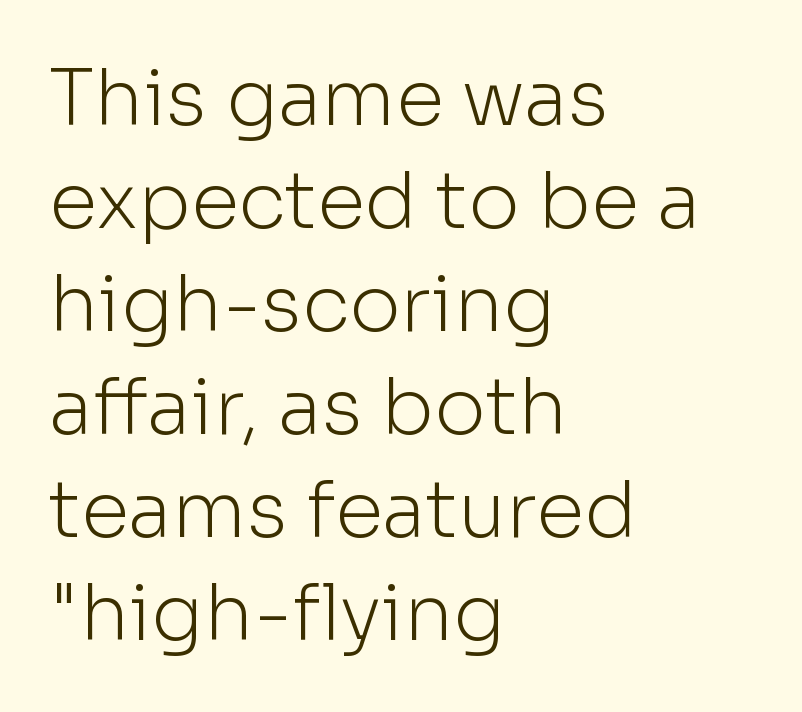
The image shows 78 px light sans-serif type, upright; set left-aligned, normal line spacing (1.32x), normal letter spacing, not underlined; low stroke contrast and a medium x-height.
